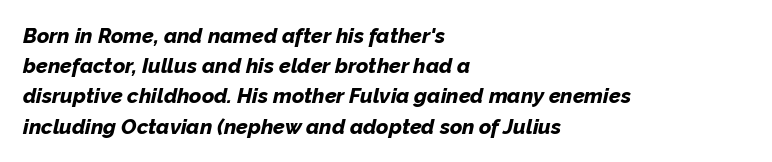
There's an unmistakable incline to the writing here. Summary of weight: heavy, a full bold. Evenly set lines give the paragraph a standard silhouette. All the whitespace from short lines collects on the right.
